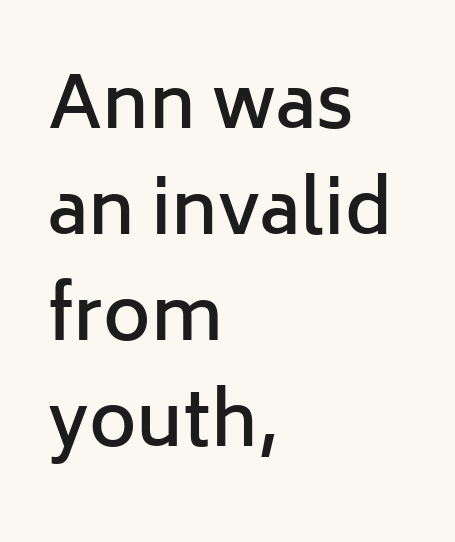
{"serif": "no", "italic": "no", "bold": "semi", "weight": "semibold", "width": "normal", "stroke_contrast": "low", "x_height": "medium", "monospaced": "no", "underline": "no", "align": "left", "line_spacing": "normal", "line_spacing_ratio": 1.47, "letter_spacing": "normal", "letter_spacing_em": 0.0, "glyph_px": 72}
